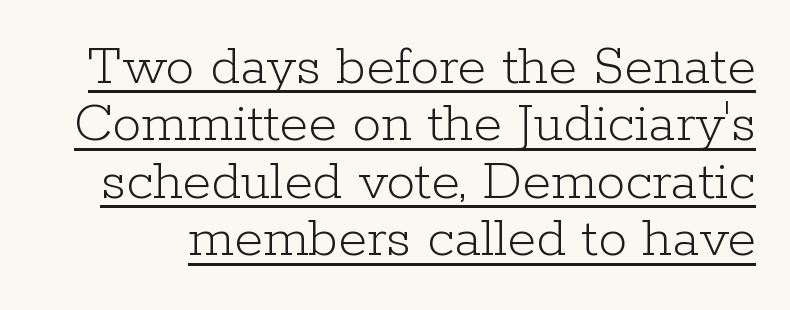
Each letter keeps its own natural width here, so spacing adapts to shape. Students, note that the glyphs here touch the page at normal intervals. If you measured baseline to baseline, you'd find a short distance. The face used here is seriffed, in the tradition of book romans. Beneath each row of characters lies a ruled line.
